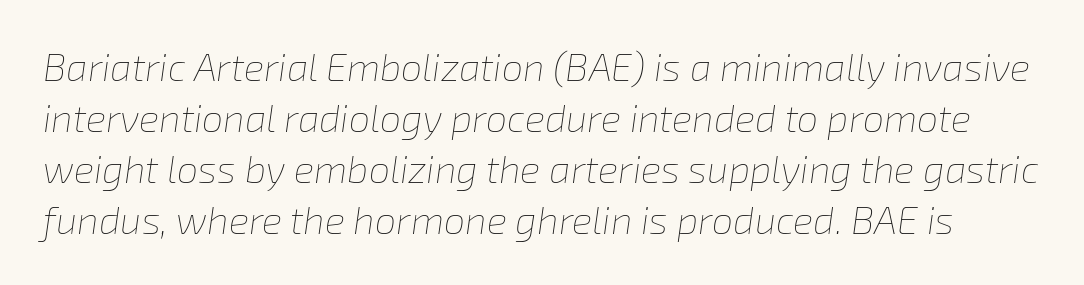
Q: Is the text bold? A: No.
Q: Is the text italic (slanted)? A: Yes, it leans right by about 8 degrees.
Q: Is the text underlined? A: No.
Q: Is the spacing between letters normal or unusually wide? A: Normal.
Q: Is the spacing between lines tight, normal or loose? A: Normal.
Q: Width (condensed, normal, or wide)? A: Normal.
Q: Stroke contrast? A: Low.
Q: x-height? A: Medium.
Q: Monospaced? A: No.
